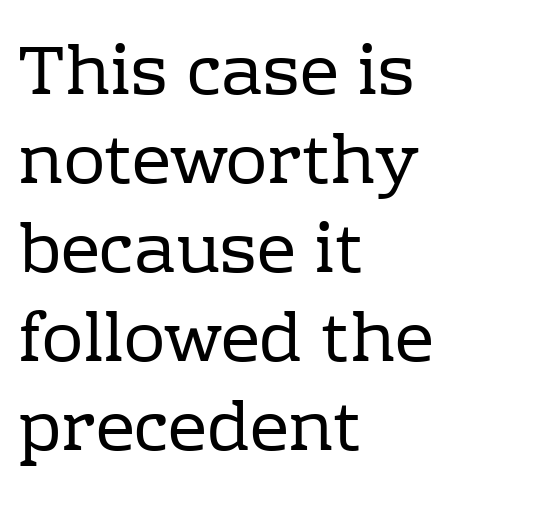
Are there feet on the stems? There are — it's a serif. Visually the block forms a straight wall on the left and a jagged coastline on the right. Counters stay open thanks to moderate or lighter strokes. The letters advance in unequal steps, a hallmark of proportional type.
